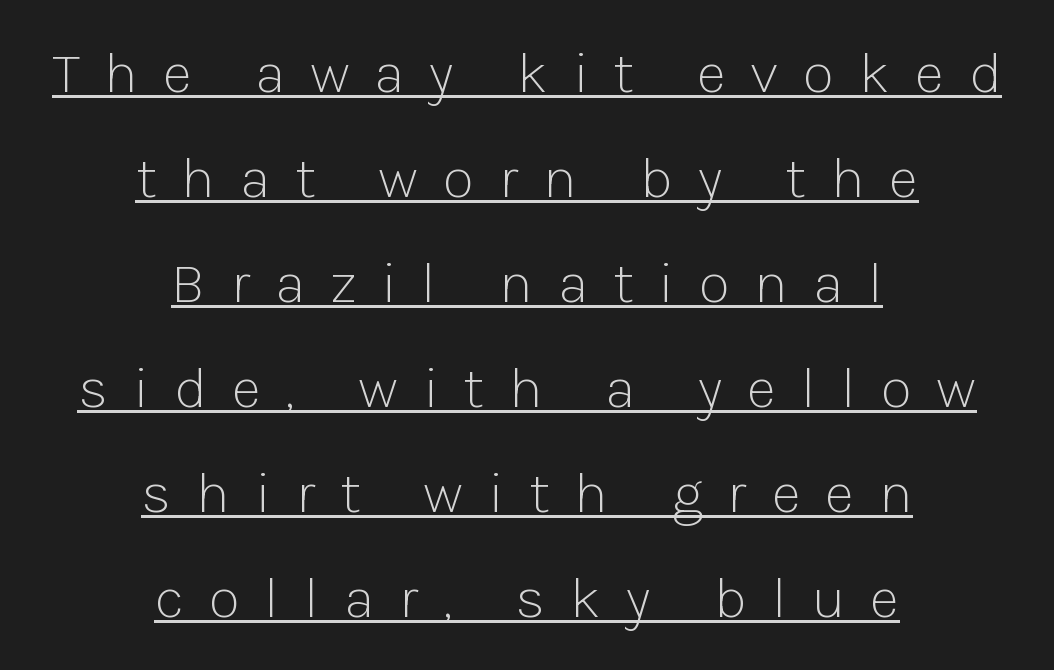
Q: Is the text bold? A: No.
Q: Is the text italic (slanted)? A: No, it is upright.
Q: Is the typeface a serif or a sans-serif typeface? A: Sans-serif.
Q: Is the text underlined? A: Yes.
Q: How is the paragraph aligned? A: Centered.
Q: Is the spacing between letters normal or unusually wide? A: Unusually wide.
Q: Width (condensed, normal, or wide)? A: Normal.
Q: Stroke contrast? A: Low.
Q: x-height? A: Medium.
Q: Monospaced? A: No.
